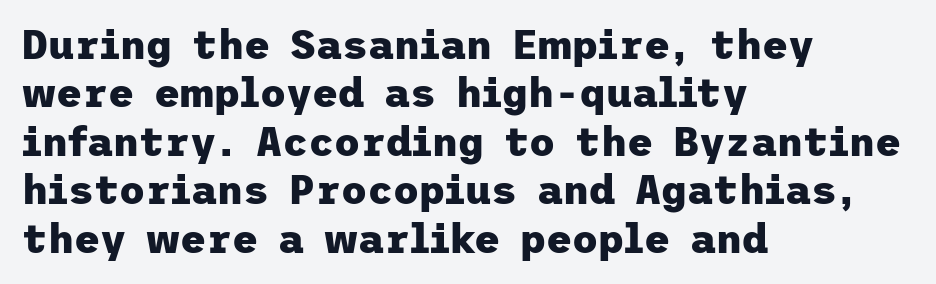
The lettering holds an erect, upright posture throughout. Underlining? Definitely not there. The font family rendered here belongs to the sans-serif group. Compared with typical body copy, the letter spacing here is the same. Summary of weight: heavy, a full bold.
